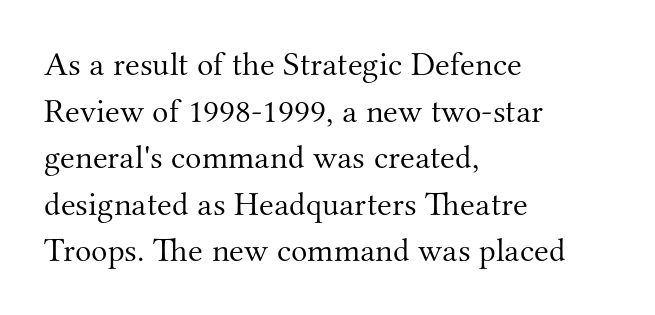
Does extra space separate the letters? No, they use regular spacing. Vertical strokes here are truly vertical. The zone under the glyphs is completely vacant. The passage is arranged the way most books set body copy — flush left. The designer left line spacing at the default. Small tapered or slab feet sit at the stroke ends, so this counts as serif.
